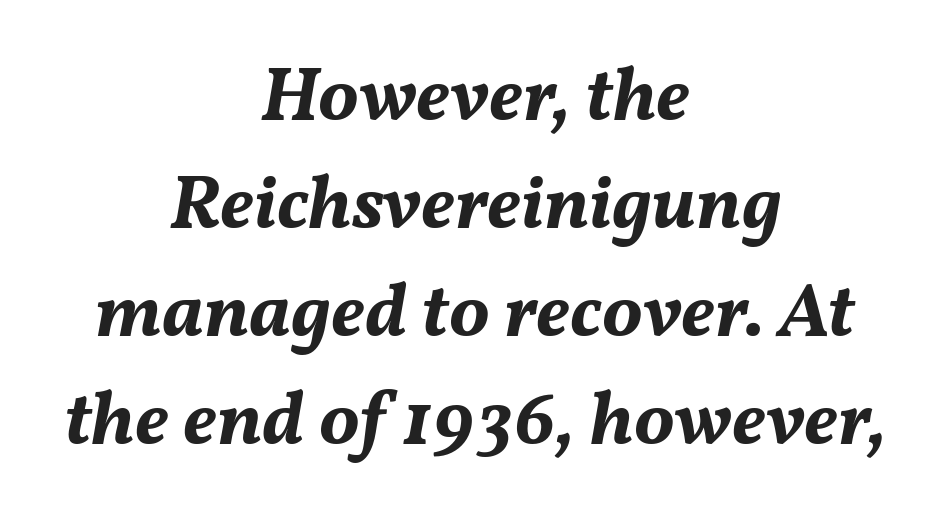
{"italic": "yes", "lean": "right", "slant_degrees": 11, "bold": "yes", "weight": "bold", "width": "normal", "stroke_contrast": "medium", "x_height": "medium", "monospaced": "no", "underline": "no", "align": "center", "line_spacing": "normal", "line_spacing_ratio": 1.42, "letter_spacing": "normal", "letter_spacing_em": 0.0, "glyph_px": 76}
